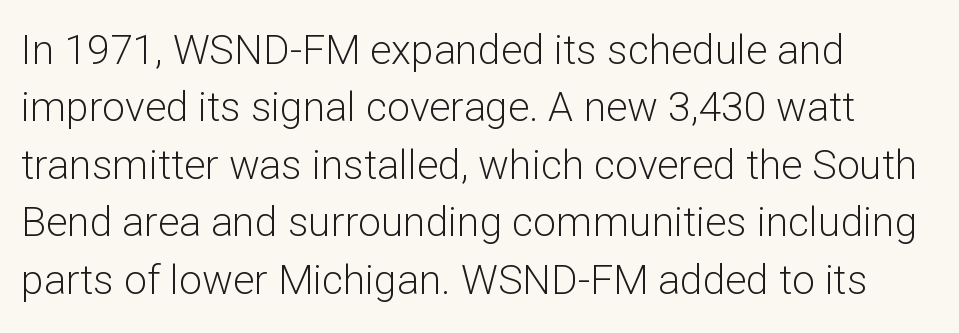
The image shows 41 px light sans-serif type, upright; set left-aligned, normal line spacing (1.4x), normal letter spacing, not underlined; low stroke contrast and a medium x-height.
